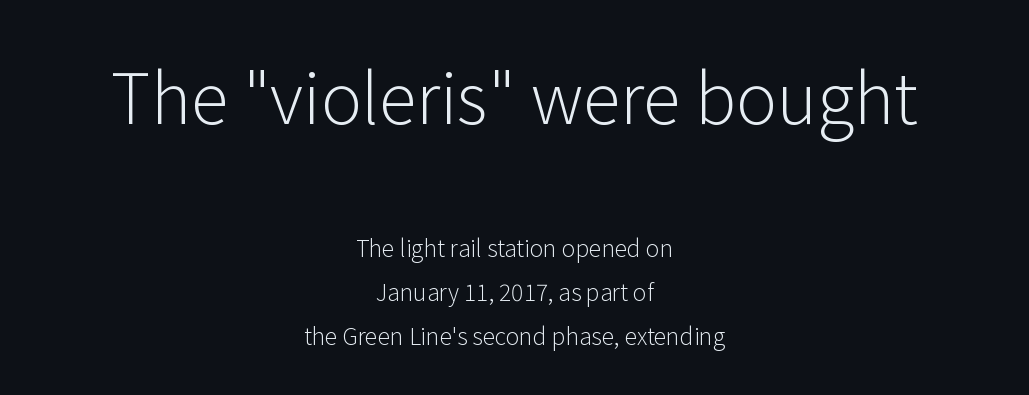
Which chunk is bigger? The first one — the top block dwarfs the bottom. The gaps between neighbouring characters are ordinary and unremarkable. Here the designer chose a conventional face with non-uniform glyph widths. The rendering uses a large line-height, opening up the rows. The lines are quadded center. Descenders hang freely into open space.
